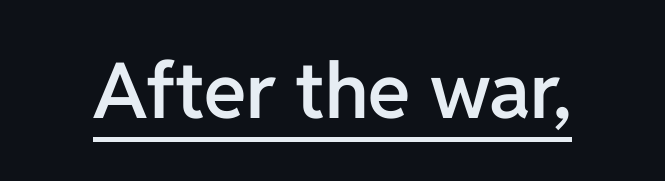
The image shows 77 px semibold sans-serif type, upright; set normal letter spacing, underlined; low stroke contrast and a medium x-height.
